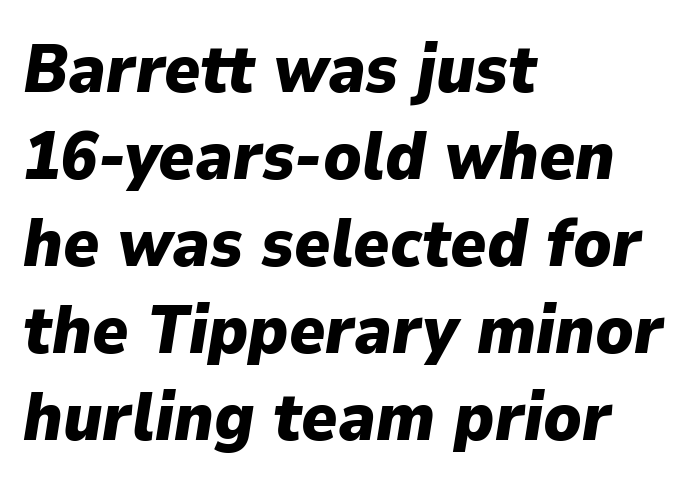
{"italic": "yes", "lean": "right", "slant_degrees": 9, "bold": "yes", "weight": "heavy", "width": "normal", "stroke_contrast": "low", "x_height": "medium", "monospaced": "no", "underline": "no", "align": "left", "line_spacing": "normal", "line_spacing_ratio": 1.28, "letter_spacing": "normal", "letter_spacing_em": 0.0, "glyph_px": 68}
